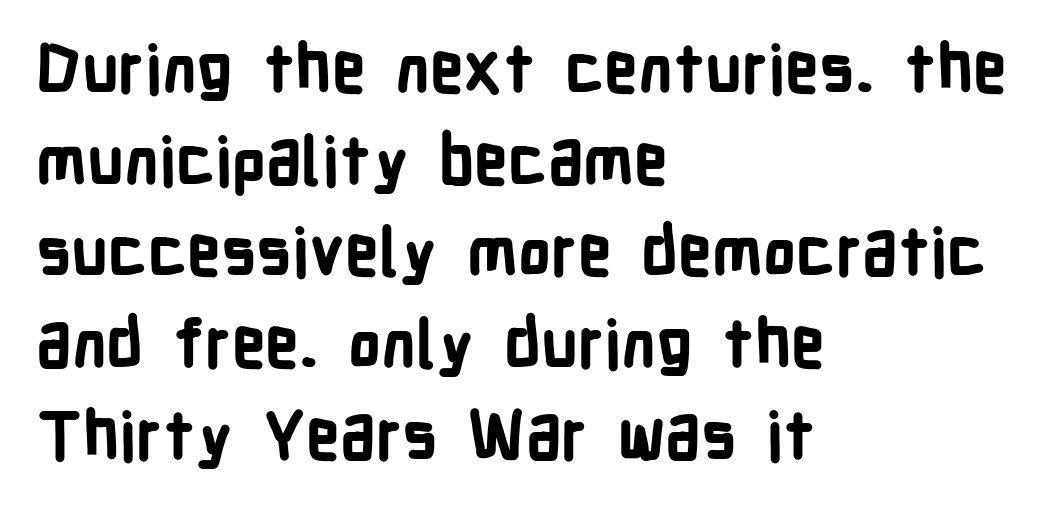
Q: Is the text bold? A: Yes.
Q: Is the text italic (slanted)? A: No, it is upright.
Q: Is the typeface a serif or a sans-serif typeface? A: Sans-serif.
Q: Is the text underlined? A: No.
Q: How is the paragraph aligned? A: Left-aligned.
Q: Is the spacing between letters normal or unusually wide? A: Normal.
Q: Is the spacing between lines tight, normal or loose? A: Normal.
Q: Width (condensed, normal, or wide)? A: Condensed.
Q: Stroke contrast? A: Low.
Q: x-height? A: Medium.
Q: Monospaced? A: No.
